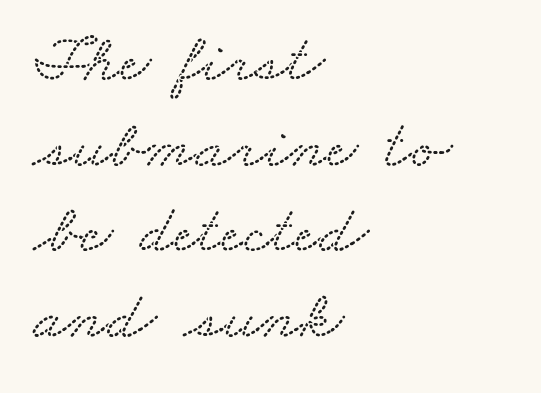
The passage shown is not underscored anywhere. Yep, those are serifs on the letters. The lines are quadded left. Looks like regular typesetting: each glyph gets only the width it needs. This rendering leaves character spacing at its baseline value.
